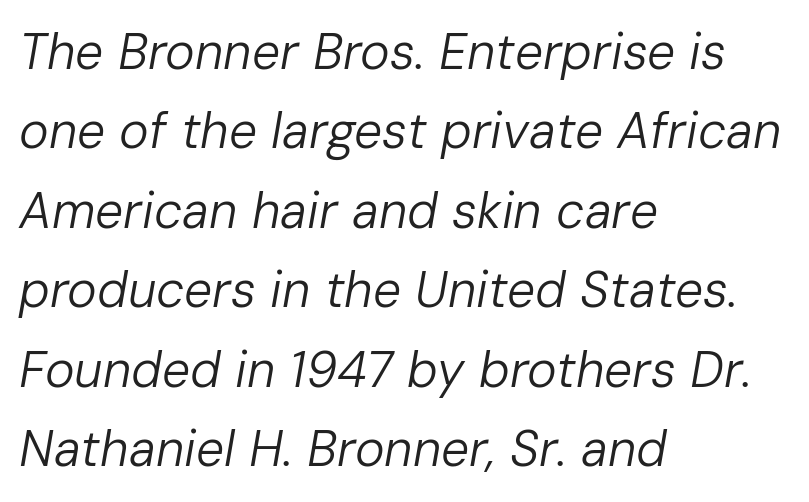
The image shows 50 px regular-weight type, italic (leaning right); set left-aligned, normal line spacing (1.59x), normal letter spacing, not underlined; low stroke contrast and a medium x-height.
